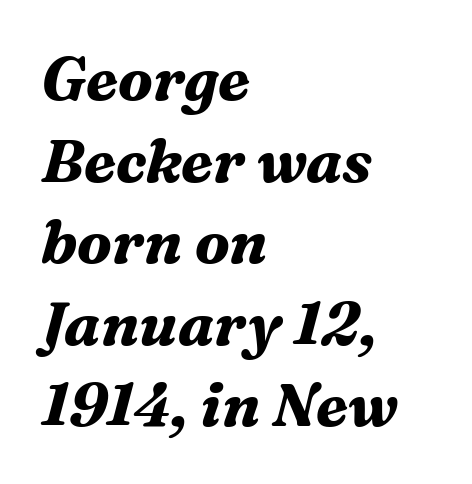
Q: Is the text bold? A: Yes.
Q: Is the text italic (slanted)? A: Yes, it leans right by about 16 degrees.
Q: Is the typeface a serif or a sans-serif typeface? A: Serif.
Q: Is the text underlined? A: No.
Q: How is the paragraph aligned? A: Left-aligned.
Q: Is the spacing between letters normal or unusually wide? A: Normal.
Q: Is the spacing between lines tight, normal or loose? A: Normal.
Q: Width (condensed, normal, or wide)? A: Normal.
Q: Stroke contrast? A: Medium.
Q: x-height? A: Medium.
Q: Monospaced? A: No.
